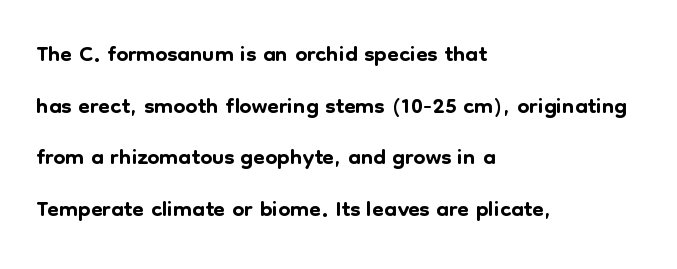
Note the varied advance widths — an 'i' is clearly narrower than an 'm'. The words here are not underlined. Students, note that the glyphs here touch the page at normal intervals. Classification — sans serif. The ragged edge is on the right, which tells us the setting is flush left.
